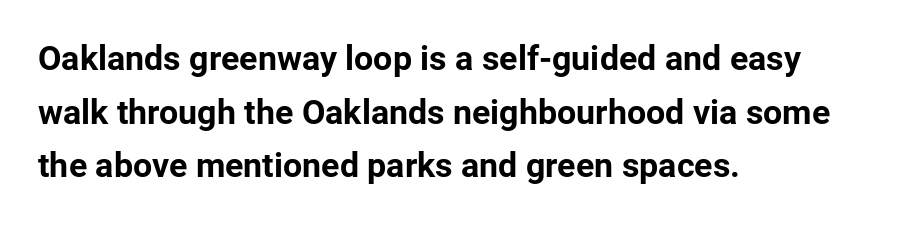
Q: Is the text bold? A: Yes.
Q: Is the text italic (slanted)? A: No, it is upright.
Q: Is the typeface a serif or a sans-serif typeface? A: Sans-serif.
Q: Is the text underlined? A: No.
Q: How is the paragraph aligned? A: Left-aligned.
Q: Is the spacing between letters normal or unusually wide? A: Normal.
Q: Is the spacing between lines tight, normal or loose? A: Normal.
Q: Width (condensed, normal, or wide)? A: Normal.
Q: Stroke contrast? A: Low.
Q: x-height? A: Medium.
Q: Monospaced? A: No.
